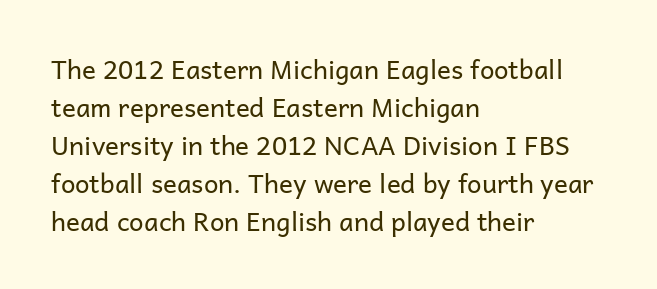
Visually the block forms a straight wall on the left and a jagged coastline on the right. Caption: standard tracking, unaltered. The type sits square on the baseline with zero lean. Weight: not bold — regular or lighter.
